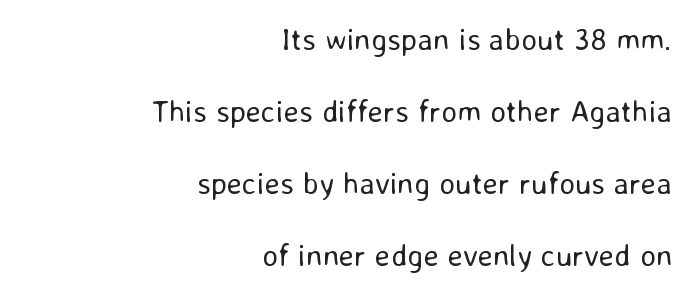
Q: Is the text bold? A: No.
Q: Is the text italic (slanted)? A: No, it is upright.
Q: Is the typeface a serif or a sans-serif typeface? A: Sans-serif.
Q: Is the text underlined? A: No.
Q: How is the paragraph aligned? A: Right-aligned.
Q: Is the spacing between letters normal or unusually wide? A: Normal.
Q: Is the spacing between lines tight, normal or loose? A: Loose.
Q: Width (condensed, normal, or wide)? A: Normal.
Q: Stroke contrast? A: Low.
Q: x-height? A: Medium.
Q: Monospaced? A: No.
